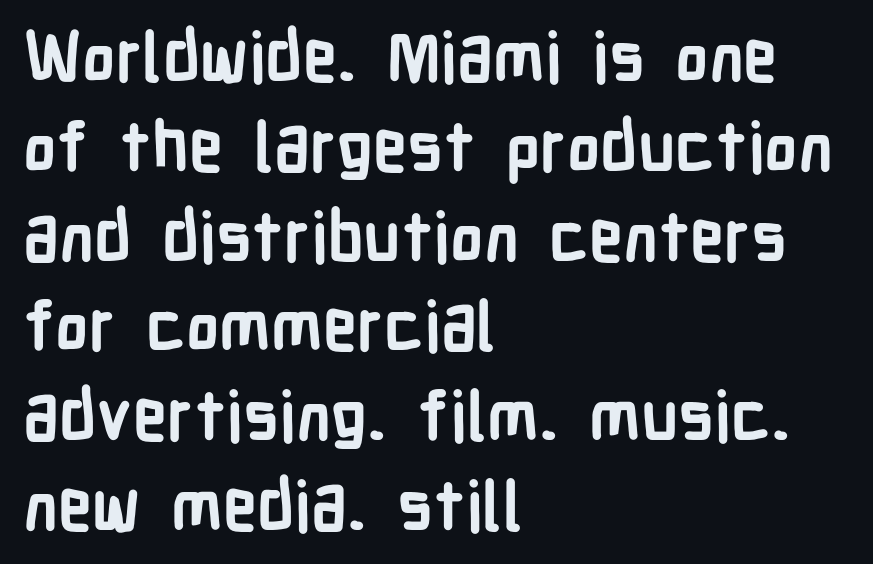
Q: Is the text bold? A: Yes.
Q: Is the text italic (slanted)? A: No, it is upright.
Q: Is the typeface a serif or a sans-serif typeface? A: Sans-serif.
Q: Is the text underlined? A: No.
Q: How is the paragraph aligned? A: Left-aligned.
Q: Is the spacing between letters normal or unusually wide? A: Normal.
Q: Is the spacing between lines tight, normal or loose? A: Normal.
Q: Width (condensed, normal, or wide)? A: Condensed.
Q: Stroke contrast? A: Low.
Q: x-height? A: Medium.
Q: Monospaced? A: No.
